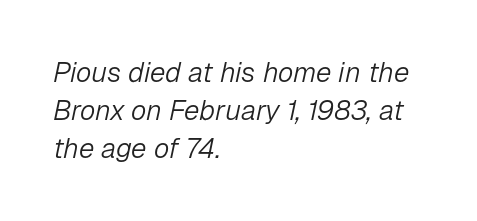
The face used here is proportionally spaced, like ordinary book or web type. Visually the block forms a straight wall on the left and a jagged coastline on the right. These glyphs show unthickened strokes, regular width or finer. Only glyphs here, with clear space below each row. The rows are spaced the way most documents space them. Looking at the ascenders, they clearly lean.
